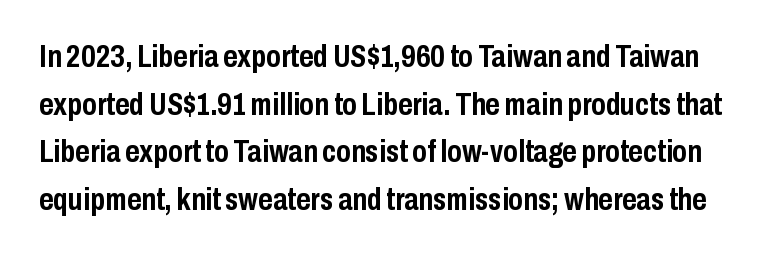
Does the weight exceed regular? Yes, all the way to bold. Serifs: no, the terminals of the letterforms are clean. Style check: upright. Spacing verdict: proportional, widths tailored to each character. Descenders hang freely into open space. Evenly set lines give the paragraph a standard silhouette.
